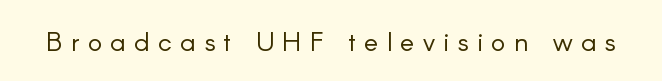
The image shows 27 px text type, upright; set unusually wide letter spacing (+0.31 em), not underlined.
